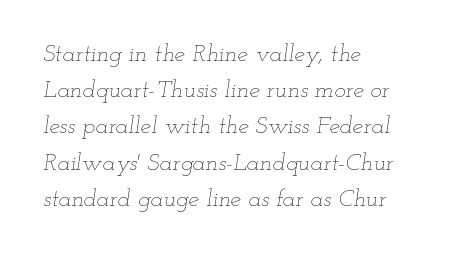
{"italic": "yes", "lean": "right", "slant_degrees": 12, "bold": "no", "underline": "no", "align": "left", "line_spacing": "normal", "line_spacing_ratio": 1.51, "letter_spacing": "normal", "letter_spacing_em": 0.0, "glyph_px": 24}
